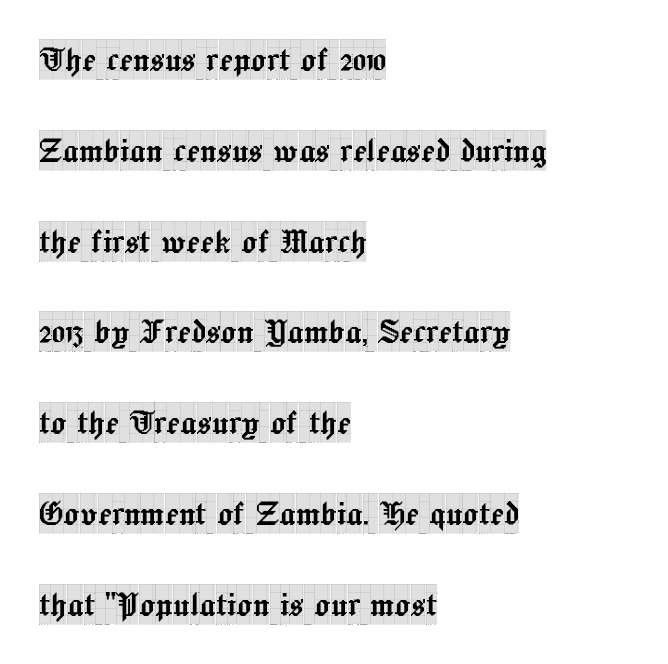
Q: Is the text italic (slanted)? A: No, it is upright.
Q: Is the typeface a serif or a sans-serif typeface? A: Serif.
Q: Is the text underlined? A: No.
Q: How is the paragraph aligned? A: Left-aligned.
Q: Is the spacing between letters normal or unusually wide? A: Normal.
Q: Is the spacing between lines tight, normal or loose? A: Loose.
Q: Width (condensed, normal, or wide)? A: Condensed.
Q: x-height? A: Large.
Q: Monospaced? A: No.
